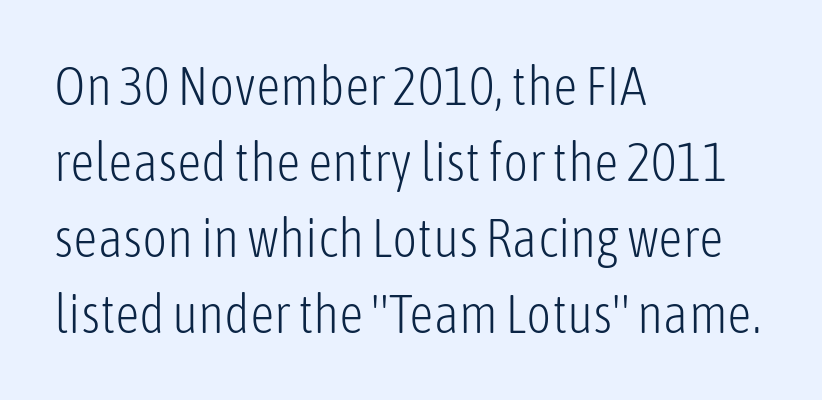
{"serif": "no", "italic": "no", "bold": "no", "weight": "light", "width": "condensed", "stroke_contrast": "low", "x_height": "medium", "monospaced": "no", "underline": "no", "align": "left", "line_spacing": "normal", "line_spacing_ratio": 1.41, "letter_spacing": "normal", "letter_spacing_em": 0.0, "glyph_px": 54}
